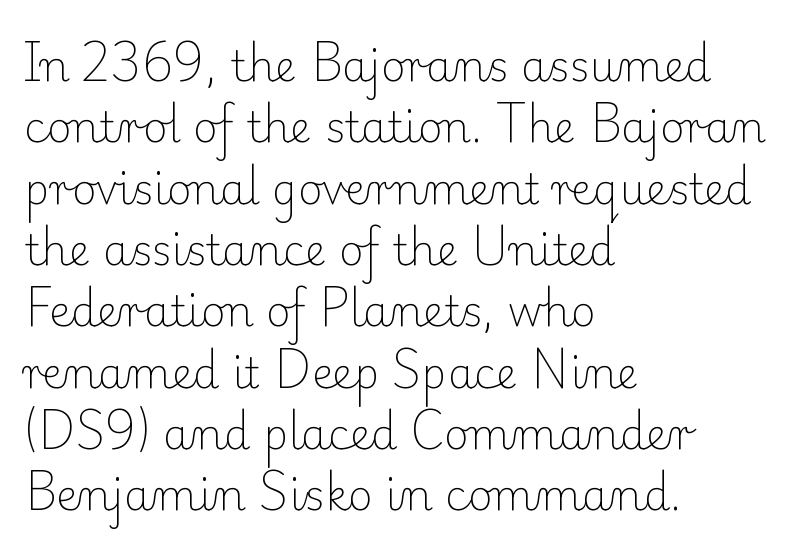
Q: Is the text bold? A: No.
Q: Is the text italic (slanted)? A: No, it is upright.
Q: Is the typeface a serif or a sans-serif typeface? A: Serif.
Q: Is the text underlined? A: No.
Q: How is the paragraph aligned? A: Left-aligned.
Q: Is the spacing between letters normal or unusually wide? A: Normal.
Q: Is the spacing between lines tight, normal or loose? A: Normal.
Q: Width (condensed, normal, or wide)? A: Normal.
Q: Stroke contrast? A: Low.
Q: x-height? A: Small.
Q: Monospaced? A: No.
